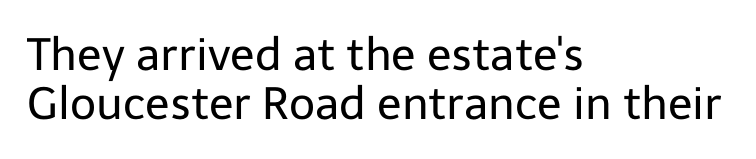
{"serif": "no", "italic": "no", "bold": "no", "weight": "regular", "width": "normal", "stroke_contrast": "low", "x_height": "medium", "monospaced": "no", "underline": "no", "align": "left", "line_spacing": "tight", "line_spacing_ratio": 1.1, "letter_spacing": "normal", "letter_spacing_em": 0.0, "glyph_px": 45}
